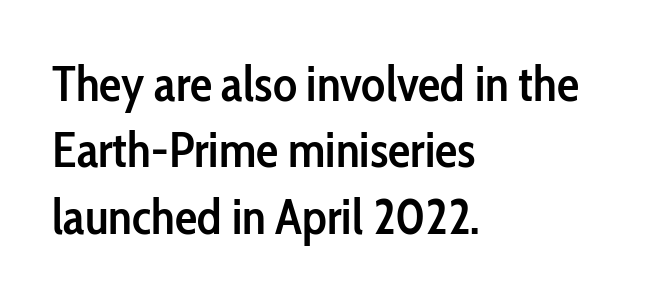
{"serif": "no", "italic": "no", "bold": "semi", "weight": "semibold", "width": "condensed", "stroke_contrast": "low", "x_height": "medium", "monospaced": "no", "underline": "no", "align": "left", "line_spacing": "normal", "line_spacing_ratio": 1.33, "letter_spacing": "normal", "letter_spacing_em": 0.0, "glyph_px": 50}
